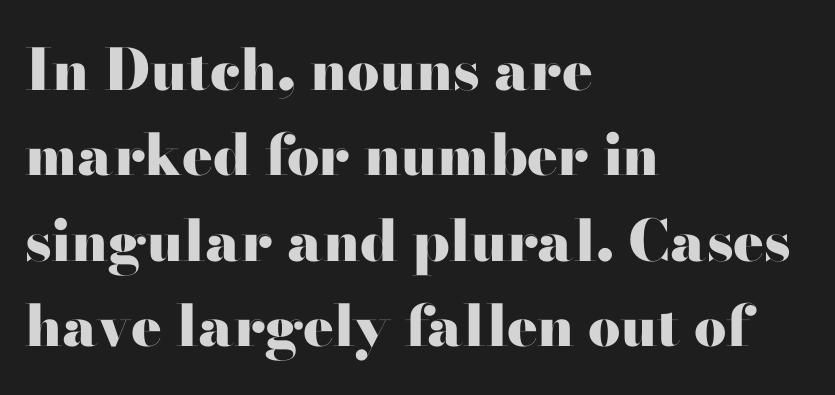
Q: Is the text bold? A: Yes.
Q: Is the text italic (slanted)? A: No, it is upright.
Q: Is the typeface a serif or a sans-serif typeface? A: Serif.
Q: Is the text underlined? A: No.
Q: How is the paragraph aligned? A: Left-aligned.
Q: Is the spacing between letters normal or unusually wide? A: Normal.
Q: Is the spacing between lines tight, normal or loose? A: Normal.
Q: Width (condensed, normal, or wide)? A: Wide.
Q: Stroke contrast? A: High.
Q: x-height? A: Small.
Q: Monospaced? A: No.
